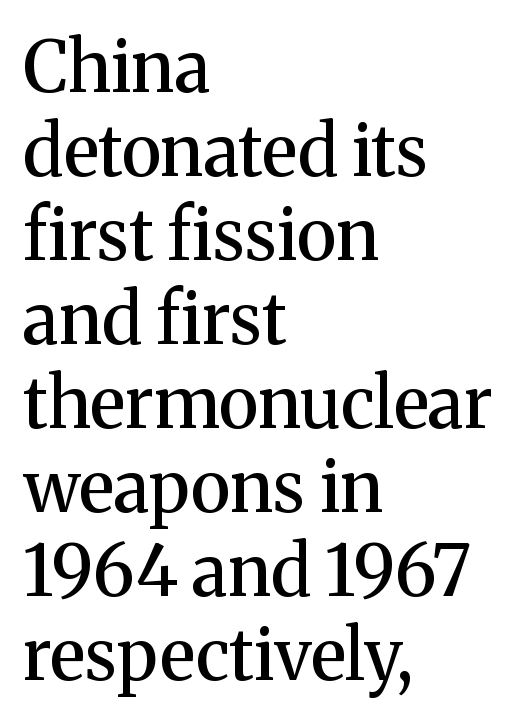
The image shows 70 px semibold serif type, upright; set left-aligned, line spacing 1.2x, normal letter spacing, not underlined; medium stroke contrast and a medium x-height.
